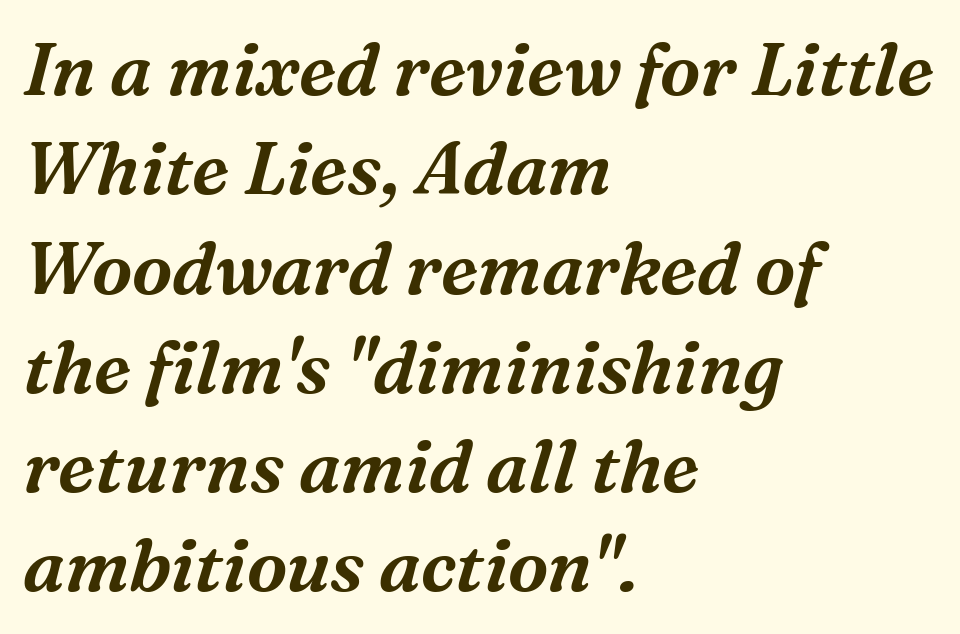
{"serif": "yes", "italic": "yes", "lean": "right", "slant_degrees": 16, "width": "normal", "stroke_contrast": "medium", "x_height": "medium", "monospaced": "no", "underline": "no", "align": "left", "line_spacing": "normal", "line_spacing_ratio": 1.36, "letter_spacing": "normal", "letter_spacing_em": 0.0, "glyph_px": 73}
